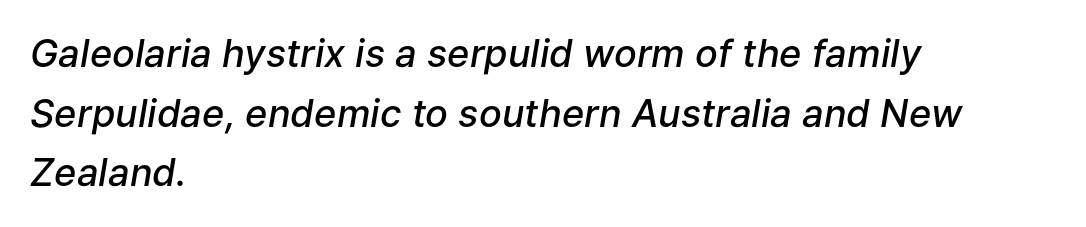
{"italic": "yes", "lean": "right", "slant_degrees": 9, "bold": "semi", "weight": "semibold", "width": "normal", "stroke_contrast": "low", "x_height": "medium", "monospaced": "no", "underline": "no", "align": "left", "line_spacing": "normal", "line_spacing_ratio": 1.57, "letter_spacing": "normal", "letter_spacing_em": 0.0, "glyph_px": 38}
